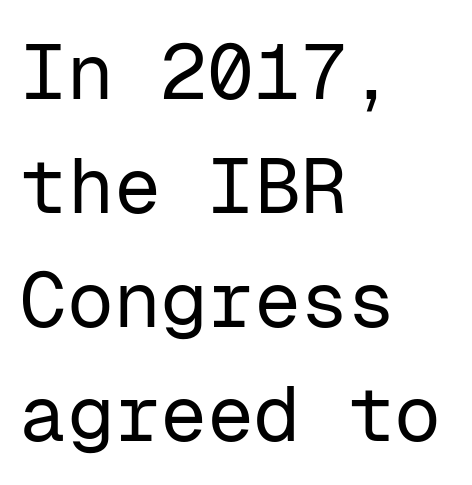
{"serif": "no", "italic": "no", "bold": "no", "weight": "regular", "width": "normal", "stroke_contrast": "low", "x_height": "medium", "monospaced": "yes", "underline": "no", "align": "left", "line_spacing": "normal", "line_spacing_ratio": 1.46, "letter_spacing": "normal", "letter_spacing_em": 0.0, "glyph_px": 78}
